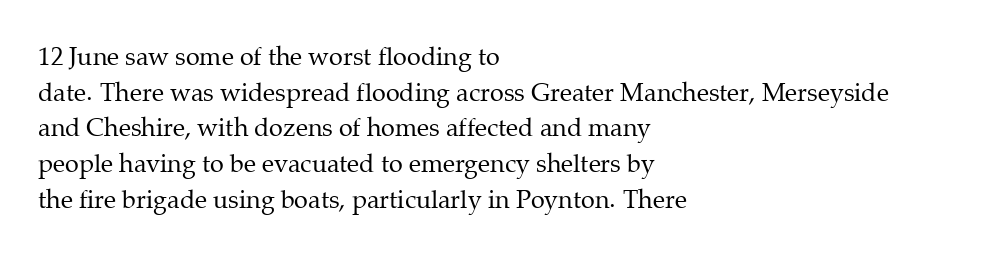
The image shows 25 px text type, upright; set left-aligned, normal line spacing (1.43x), normal letter spacing, not underlined.
